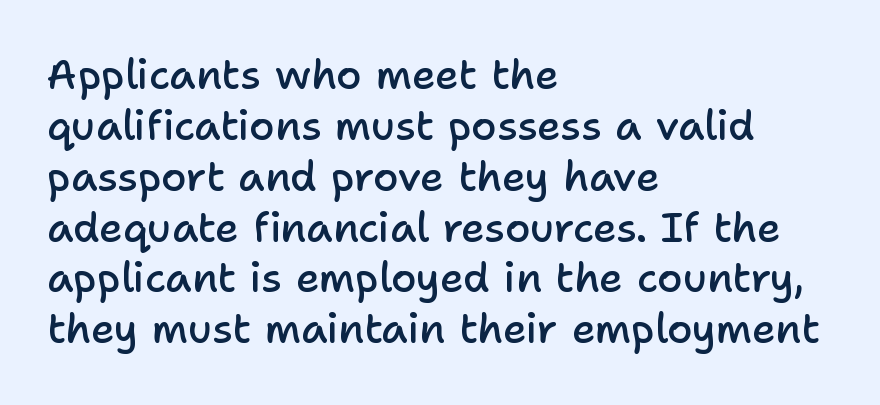
Q: Is the text bold? A: Semi-bold.
Q: Is the text italic (slanted)? A: No, it is upright.
Q: Is the typeface a serif or a sans-serif typeface? A: Sans-serif.
Q: Is the text underlined? A: No.
Q: How is the paragraph aligned? A: Left-aligned.
Q: Is the spacing between letters normal or unusually wide? A: Normal.
Q: Width (condensed, normal, or wide)? A: Normal.
Q: Stroke contrast? A: Low.
Q: x-height? A: Medium.
Q: Monospaced? A: No.
